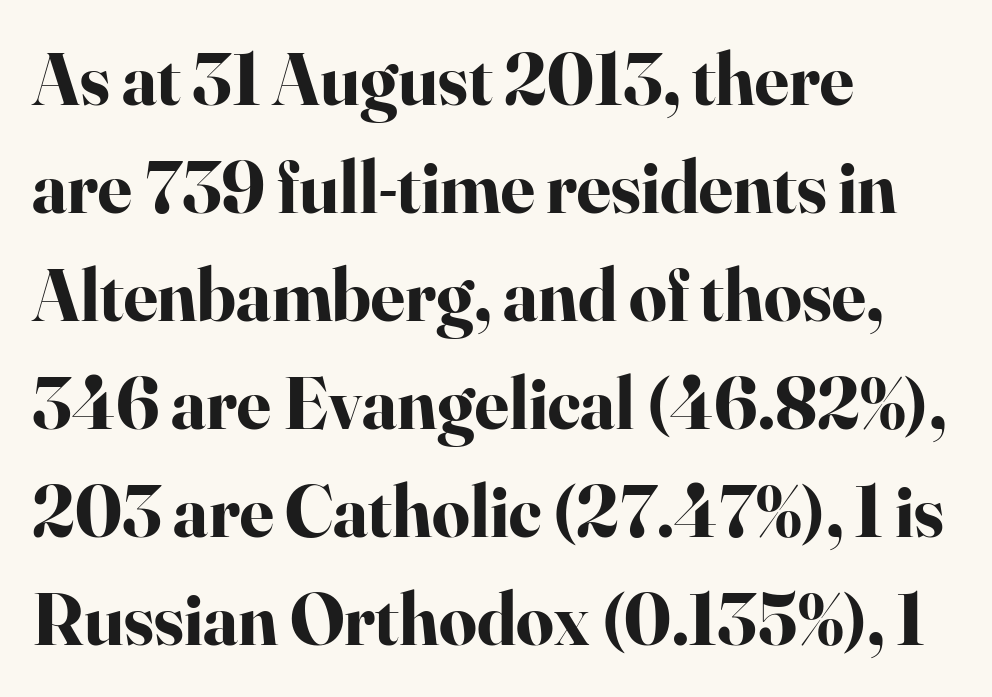
{"serif": "yes", "italic": "no", "bold": "yes", "weight": "bold", "width": "normal", "stroke_contrast": "high", "x_height": "small", "monospaced": "no", "underline": "no", "align": "left", "line_spacing": "normal", "line_spacing_ratio": 1.46, "letter_spacing": "normal", "letter_spacing_em": 0.0, "glyph_px": 74}
